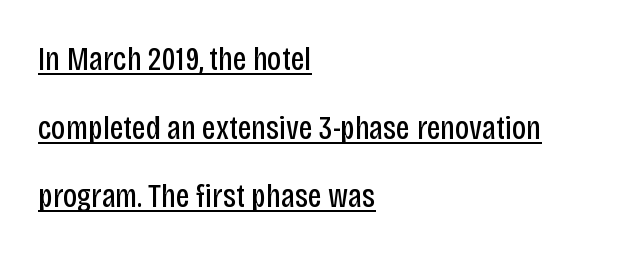
Q: Is the text bold? A: No.
Q: Is the text italic (slanted)? A: No, it is upright.
Q: Is the typeface a serif or a sans-serif typeface? A: Sans-serif.
Q: Is the text underlined? A: Yes.
Q: How is the paragraph aligned? A: Left-aligned.
Q: Is the spacing between letters normal or unusually wide? A: Normal.
Q: Is the spacing between lines tight, normal or loose? A: Loose.
Q: Width (condensed, normal, or wide)? A: Condensed.
Q: Stroke contrast? A: Low.
Q: x-height? A: Large.
Q: Monospaced? A: No.
